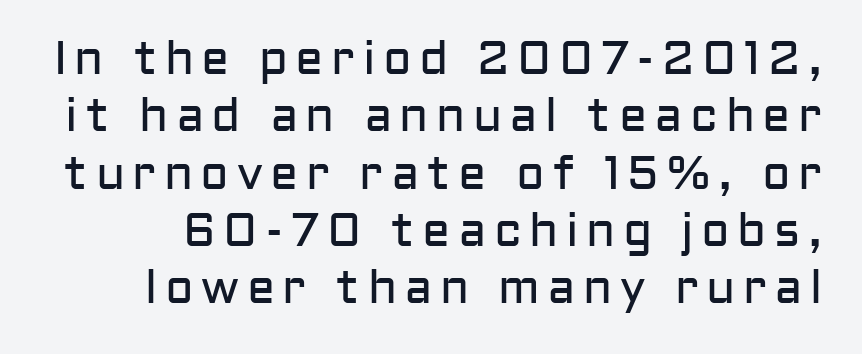
The image shows 47 px regular-weight sans-serif type, upright; set line spacing 1.22x, not underlined; low stroke contrast and a medium x-height.
